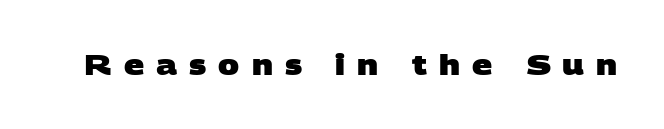
Q: Is the text bold? A: Yes.
Q: Is the typeface a serif or a sans-serif typeface? A: Sans-serif.
Q: Is the text underlined? A: No.
Q: Is the spacing between letters normal or unusually wide? A: Unusually wide.
Q: Width (condensed, normal, or wide)? A: Wide.
Q: Stroke contrast? A: Low.
Q: x-height? A: Large.
Q: Monospaced? A: No.
